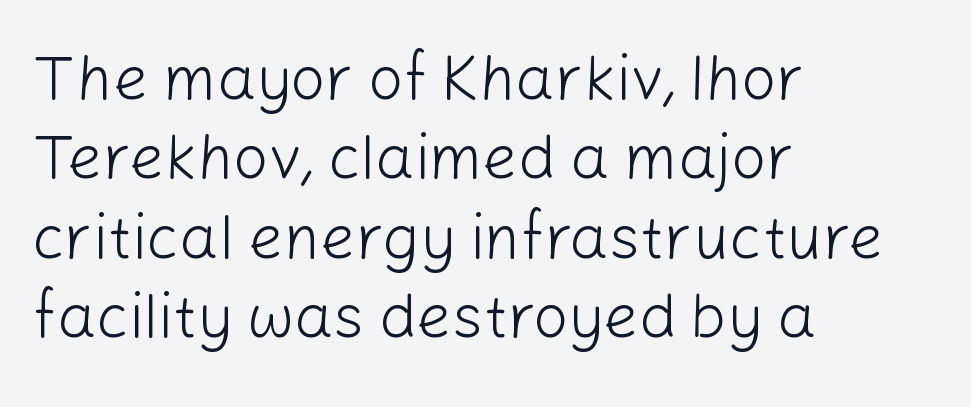
The image shows 62 px light sans-serif type, upright; set left-aligned, normal line spacing (1.28x), normal letter spacing, not underlined; low stroke contrast and a medium x-height.
